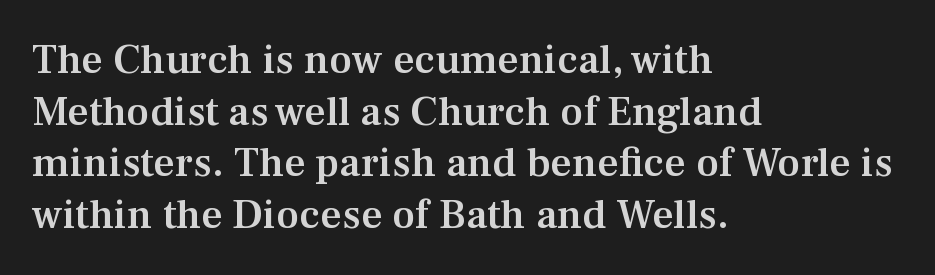
Q: Is the text bold? A: Semi-bold.
Q: Is the text italic (slanted)? A: No, it is upright.
Q: Is the typeface a serif or a sans-serif typeface? A: Serif.
Q: Is the text underlined? A: No.
Q: How is the paragraph aligned? A: Left-aligned.
Q: Is the spacing between letters normal or unusually wide? A: Normal.
Q: Width (condensed, normal, or wide)? A: Normal.
Q: Stroke contrast? A: Medium.
Q: x-height? A: Medium.
Q: Monospaced? A: No.
